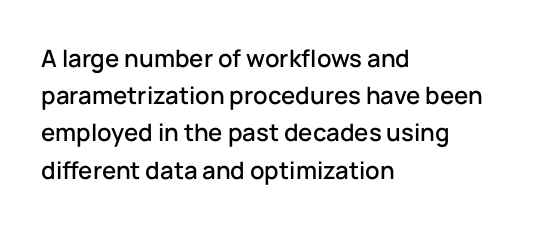
Interline gaps are of average width in this sample. The letters stand upright; this is a roman face. The face used here is rendered with its standard letterfit. Leftover space on each line is placed entirely after the last word. Beneath every word, the page is bare.
